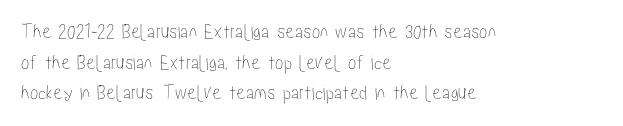
The image shows 21 px text type, upright; set left-aligned, normal line spacing (1.46x), normal letter spacing, not underlined.
